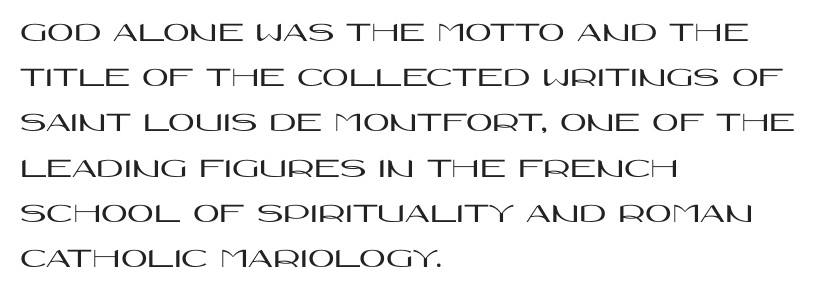
The image shows 29 px wide sans-serif type, upright; set left-aligned, normal line spacing (1.56x), normal letter spacing, not underlined; high stroke contrast and a large x-height.
